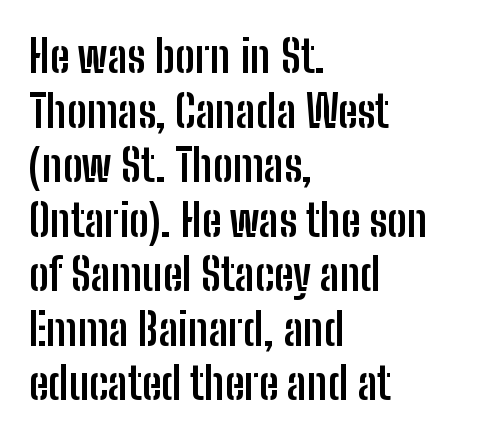
{"serif": "no", "italic": "no", "bold": "yes", "weight": "semibold", "width": "condensed", "stroke_contrast": "low", "x_height": "medium", "monospaced": "no", "underline": "no", "align": "left", "line_spacing_ratio": 1.24, "letter_spacing": "normal", "letter_spacing_em": 0.0, "glyph_px": 44}
